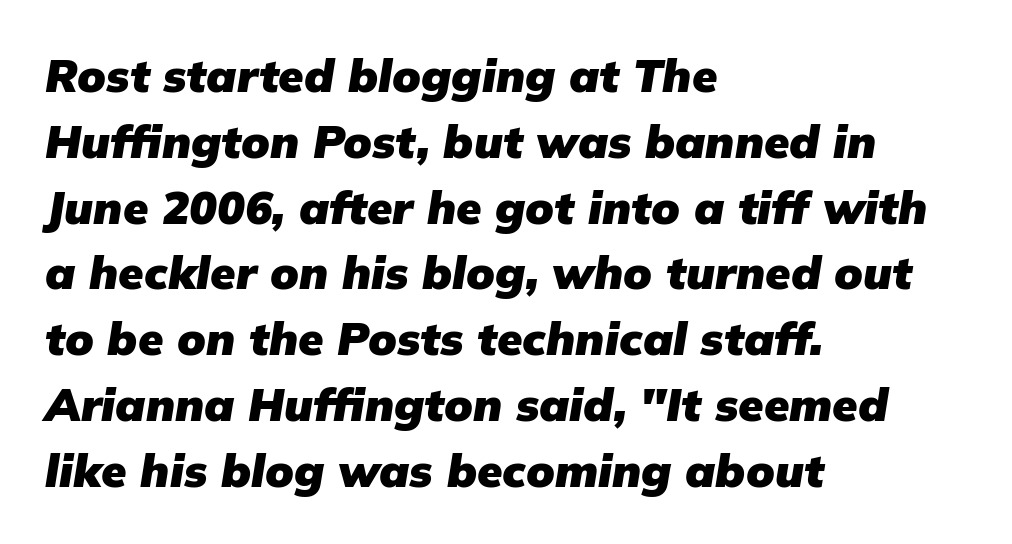
Q: Is the text bold? A: Yes.
Q: Is the text italic (slanted)? A: Yes, it leans right by about 9 degrees.
Q: Is the text underlined? A: No.
Q: How is the paragraph aligned? A: Left-aligned.
Q: Is the spacing between letters normal or unusually wide? A: Normal.
Q: Is the spacing between lines tight, normal or loose? A: Normal.
Q: Width (condensed, normal, or wide)? A: Normal.
Q: Stroke contrast? A: Low.
Q: x-height? A: Medium.
Q: Monospaced? A: No.
